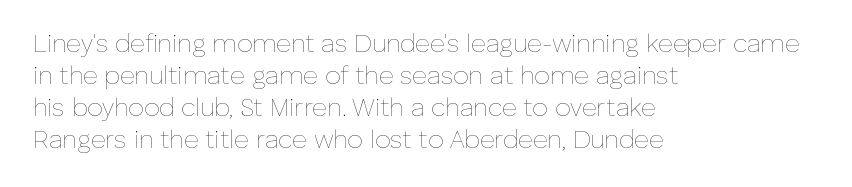
{"italic": "no", "bold": "no", "underline": "no", "align": "left", "line_spacing": "normal", "line_spacing_ratio": 1.28, "letter_spacing": "normal", "letter_spacing_em": 0.0, "glyph_px": 25}
